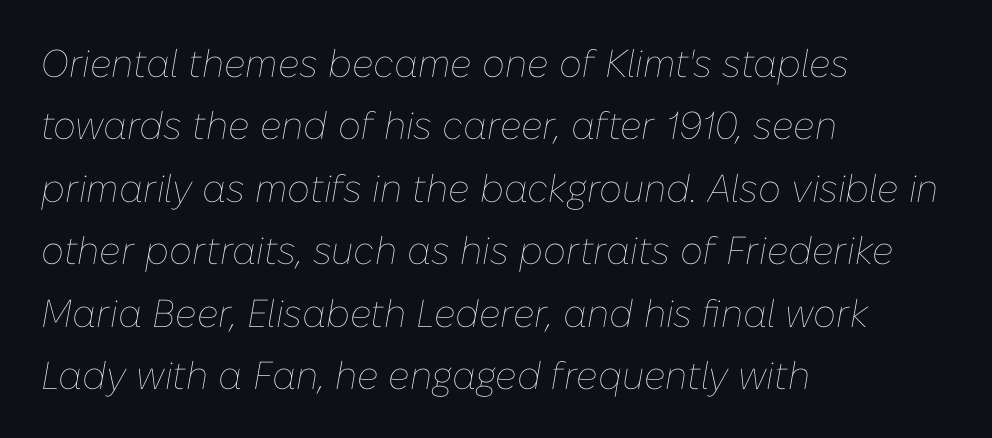
{"italic": "yes", "lean": "right", "slant_degrees": 10, "bold": "no", "weight": "thin", "width": "normal", "stroke_contrast": "low", "x_height": "medium", "monospaced": "no", "underline": "no", "align": "left", "line_spacing": "normal", "line_spacing_ratio": 1.6, "letter_spacing": "normal", "letter_spacing_em": 0.0, "glyph_px": 39}
